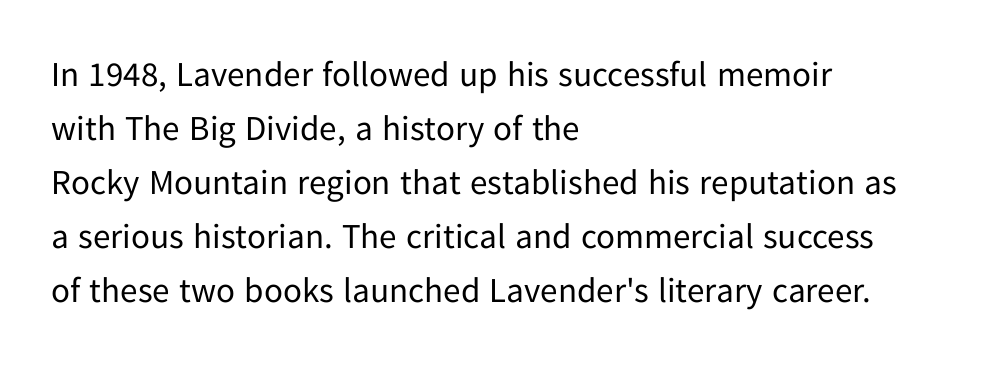
The glyphs are unaccompanied by any horizontal stroke below them. Regarding serifs, this sample does without them. The designer left line spacing at the default. What stands out about the letter spacing? Nothing — it is the standard amount. Each letter keeps its own natural width here, so spacing adapts to shape. These lines stack with their left ends in a neat column.
